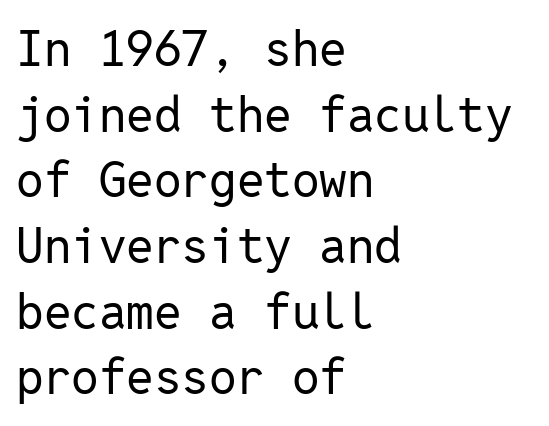
The image shows 49 px regular-weight sans-serif type, upright, monospaced; set left-aligned, normal line spacing (1.34x), normal letter spacing, not underlined; low stroke contrast and a medium x-height.
